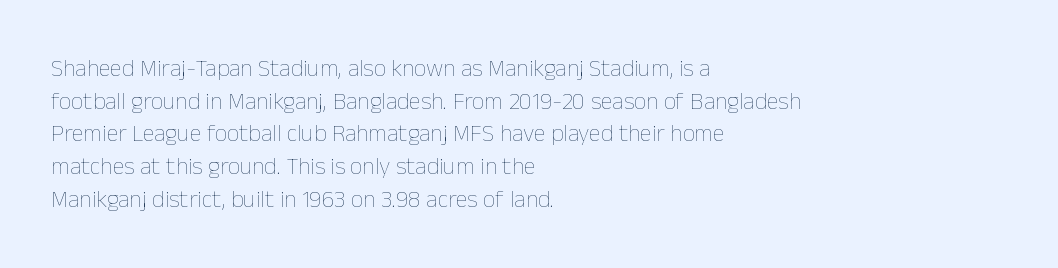
{"italic": "no", "bold": "no", "underline": "no", "align": "left", "line_spacing": "normal", "line_spacing_ratio": 1.36, "letter_spacing": "normal", "letter_spacing_em": 0.0, "glyph_px": 24}
